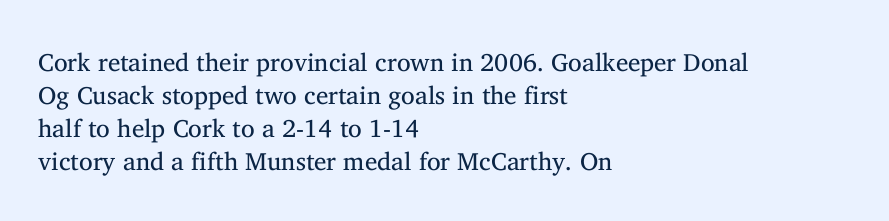
The image shows 25 px text type, upright; set left-aligned, normal line spacing (1.32x), normal letter spacing, not underlined.
